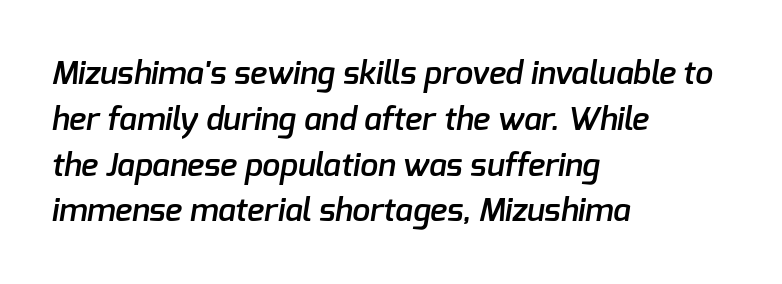
The image shows 32 px semibold sans-serif type; set left-aligned, normal line spacing (1.43x), normal letter spacing, not underlined; low stroke contrast and a medium x-height.
